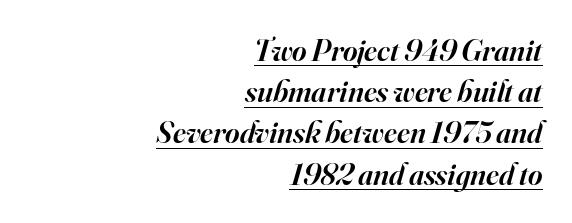
The image shows 31 px semibold serif type, italic (leaning right); set right-aligned, normal line spacing (1.33x), normal letter spacing, underlined; high stroke contrast and a small x-height.
